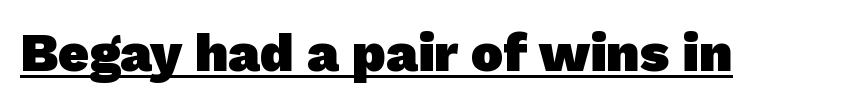
{"serif": "no", "bold": "yes", "weight": "heavy", "width": "normal", "stroke_contrast": "low", "x_height": "medium", "monospaced": "no", "underline": "yes", "letter_spacing": "normal", "letter_spacing_em": 0.0, "glyph_px": 54}
